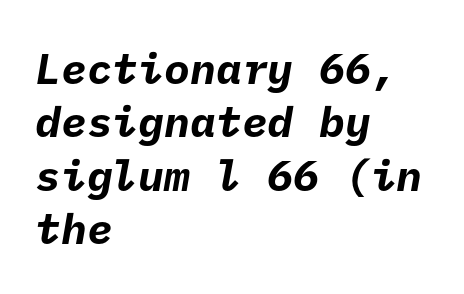
Default kerning and tracking; the words read as compact shapes. The letters carry no serifs — their stems end cleanly without finishing strokes. A classic flush-left, rag-right setting is used for this passage. The area under the type is left untouched. Weight check: bold — yes, fully.
